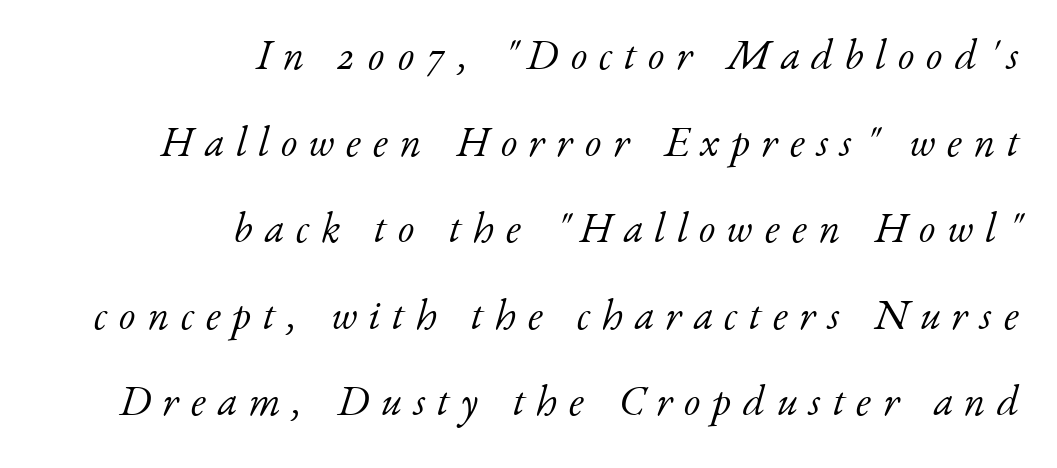
Q: Is the text bold? A: No.
Q: Is the text italic (slanted)? A: Yes, it leans right by about 17 degrees.
Q: Is the typeface a serif or a sans-serif typeface? A: Serif.
Q: Is the text underlined? A: No.
Q: How is the paragraph aligned? A: Right-aligned.
Q: Is the spacing between letters normal or unusually wide? A: Unusually wide.
Q: Is the spacing between lines tight, normal or loose? A: Loose.
Q: Width (condensed, normal, or wide)? A: Normal.
Q: Stroke contrast? A: Low.
Q: x-height? A: Small.
Q: Monospaced? A: No.
